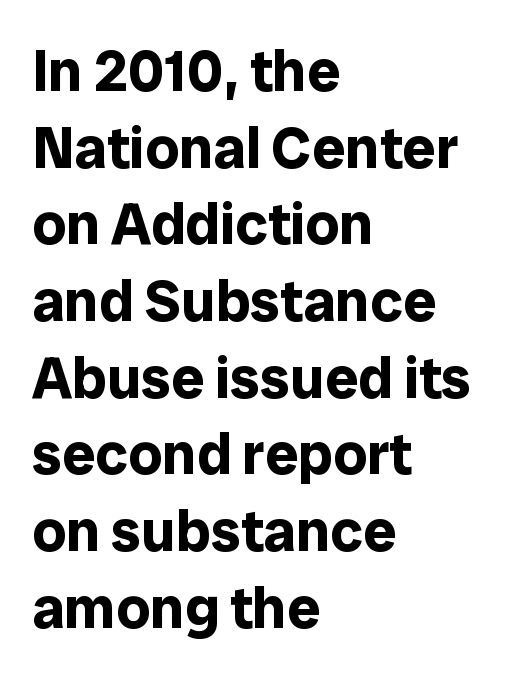
No italicization has been applied; the sample stays upright. Students, observe: this is what conventionally led text looks like. Horizontally, the lines are justified to the leading edge only. You can tell from the bare stems that sans-serif type was used. Think of a printed novel: that variable character pitch is what you see here. The zone under the glyphs is completely vacant.
